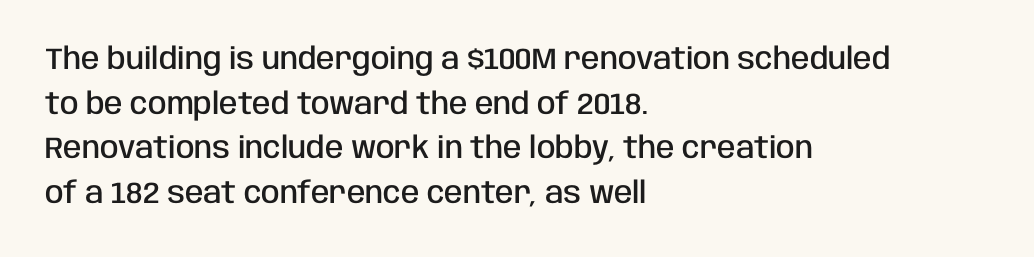
The image shows 30 px semibold, condensed sans-serif type, upright; set left-aligned, normal line spacing (1.49x), normal letter spacing, not underlined; low stroke contrast and a large x-height.
